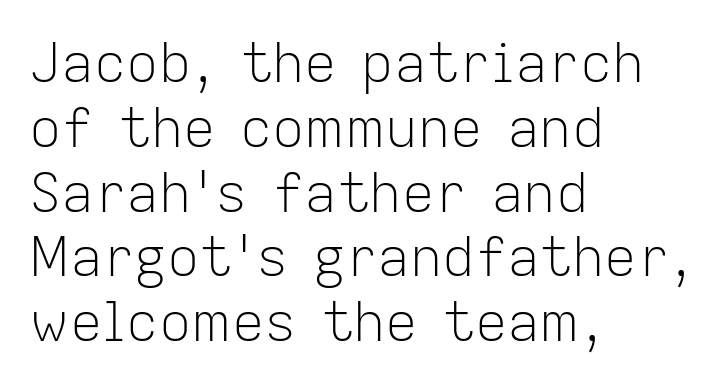
The image shows 54 px light sans-serif type, upright; set left-aligned, line spacing 1.2x, normal letter spacing, not underlined; low stroke contrast and a medium x-height.
